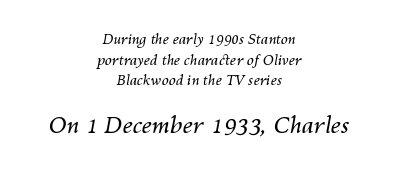
Look at the glyph heights: the lower group is clearly the bigger setting. Letter spacing: default. This is oblique type, the kind used for emphasis or titles. These lines sit exactly where default settings would place them. These lines are centered, leaving both edges ragged. Check the space under the baseline: it is left empty.
